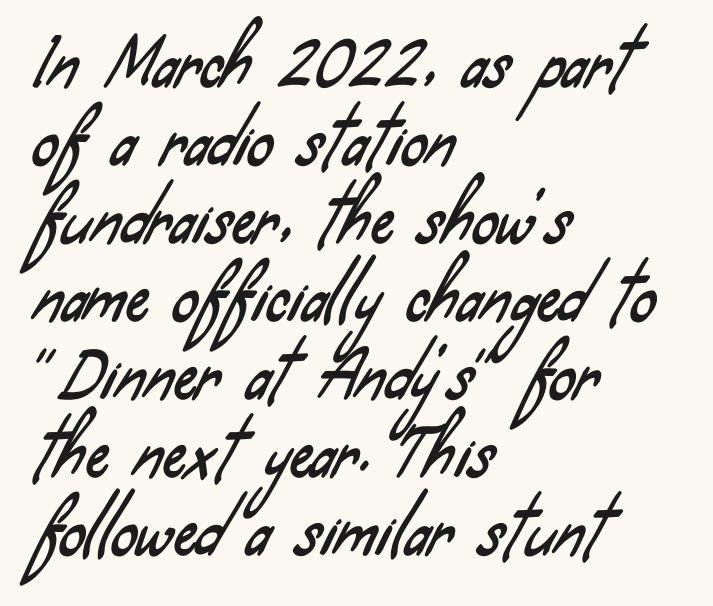
The face used here is rendered with its standard letterfit. Character widths vary here, with narrow letters taking less room than wide ones. Grotesque or geometric, the face here clearly has no serifs. Lines of text with bare space underneath.
